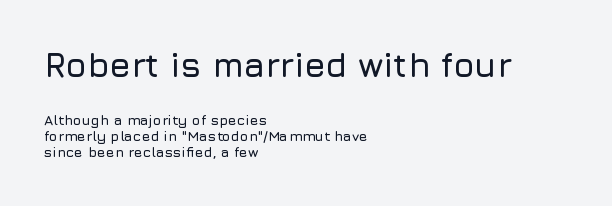
The image shows 34 px sans-serif type, upright; set left-aligned, line spacing 1.16x, normal letter spacing, not underlined; the first (top) block is 2.43x larger; low stroke contrast and a medium x-height.
